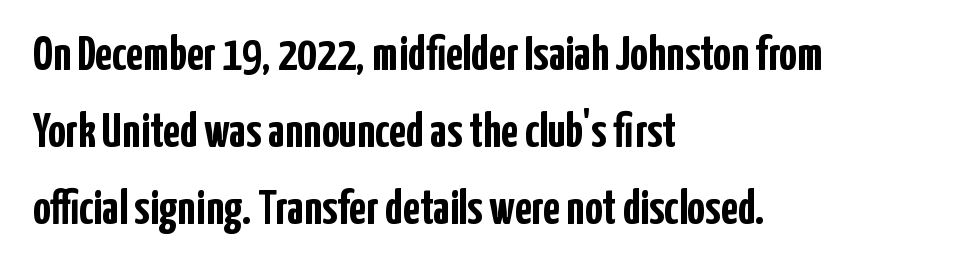
Successive baselines arrive at the customary interval. A typesetter would call this proportional, since set widths differ per character. The rendering keeps characters at their native spacing. A roman cut, with each character standing at attention. The rendering uses a bold face; every stroke is thick and dark. Teacher's note: observe the even left margin — that is flush-left alignment.
